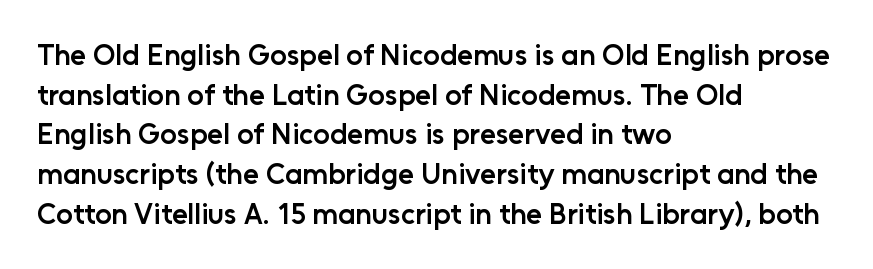
{"serif": "no", "italic": "no", "bold": "semi", "weight": "semibold", "width": "normal", "stroke_contrast": "low", "x_height": "medium", "monospaced": "no", "underline": "no", "align": "left", "line_spacing": "normal", "line_spacing_ratio": 1.37, "letter_spacing": "normal", "letter_spacing_em": 0.0, "glyph_px": 29}
